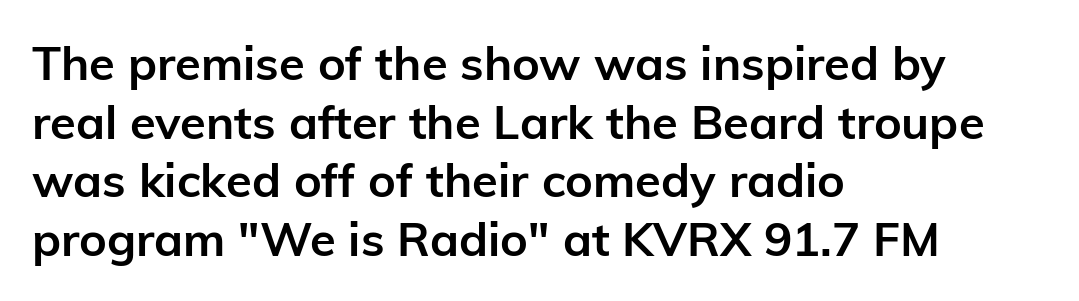
Q: Is the text bold? A: Yes.
Q: Is the text italic (slanted)? A: No, it is upright.
Q: Is the typeface a serif or a sans-serif typeface? A: Sans-serif.
Q: Is the text underlined? A: No.
Q: How is the paragraph aligned? A: Left-aligned.
Q: Is the spacing between letters normal or unusually wide? A: Normal.
Q: Is the spacing between lines tight, normal or loose? A: Normal.
Q: Width (condensed, normal, or wide)? A: Normal.
Q: Stroke contrast? A: Low.
Q: x-height? A: Medium.
Q: Monospaced? A: No.
